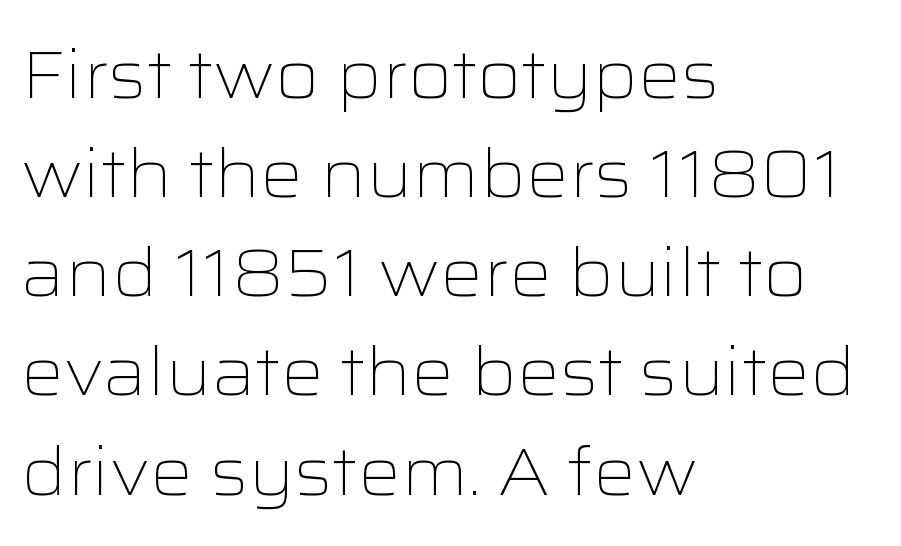
The baseline area is clear. This sample has the flowing, uneven cadence of proportional lettering. In terms of letterform style, serifs are entirely absent. Stroke mass is kept to a normal reading level or below. Teacher's note: observe the even left margin — that is flush-left alignment.
